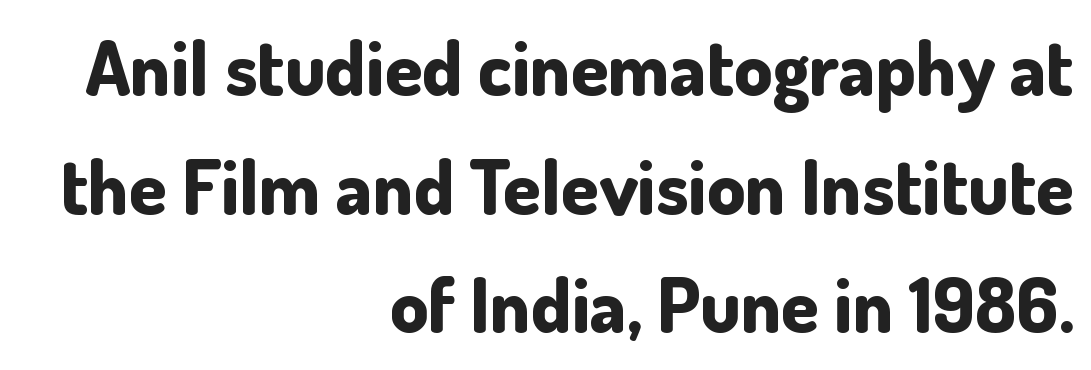
Q: Is the text bold? A: Yes.
Q: Is the text italic (slanted)? A: No, it is upright.
Q: Is the typeface a serif or a sans-serif typeface? A: Sans-serif.
Q: Is the text underlined? A: No.
Q: How is the paragraph aligned? A: Right-aligned.
Q: Is the spacing between letters normal or unusually wide? A: Normal.
Q: Is the spacing between lines tight, normal or loose? A: Normal.
Q: Width (condensed, normal, or wide)? A: Normal.
Q: Stroke contrast? A: Low.
Q: x-height? A: Small.
Q: Monospaced? A: No.
